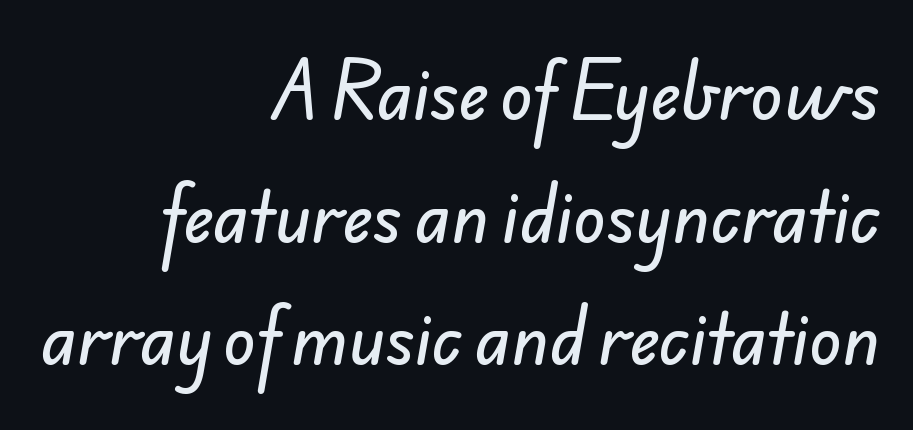
Q: Is the typeface a serif or a sans-serif typeface? A: Sans-serif.
Q: Is the text underlined? A: No.
Q: How is the paragraph aligned? A: Right-aligned.
Q: Is the spacing between letters normal or unusually wide? A: Normal.
Q: Width (condensed, normal, or wide)? A: Normal.
Q: Stroke contrast? A: Low.
Q: x-height? A: Small.
Q: Monospaced? A: No.
